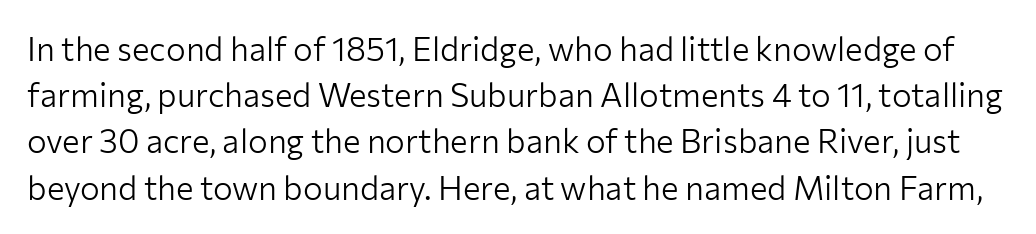
The image shows 33 px light sans-serif type, upright; set normal line spacing (1.4x), normal letter spacing, not underlined; low stroke contrast and a medium x-height.
